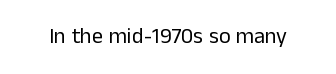
Q: Is the text bold? A: No.
Q: Is the text italic (slanted)? A: No, it is upright.
Q: Is the text underlined? A: No.
Q: Is the spacing between letters normal or unusually wide? A: Normal.
